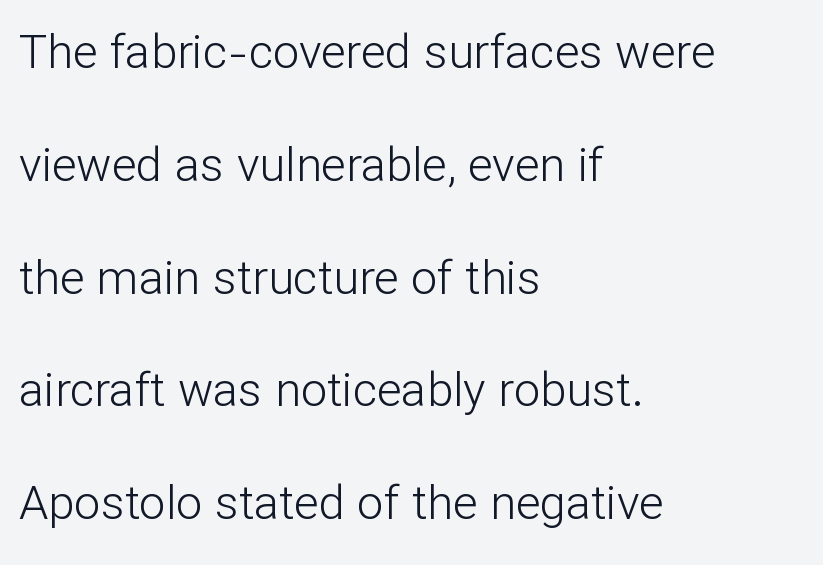
{"serif": "no", "italic": "no", "bold": "no", "weight": "light", "width": "normal", "stroke_contrast": "low", "x_height": "medium", "monospaced": "no", "underline": "no", "align": "left", "line_spacing": "loose", "line_spacing_ratio": 2.4, "letter_spacing": "normal", "letter_spacing_em": 0.0, "glyph_px": 47}
